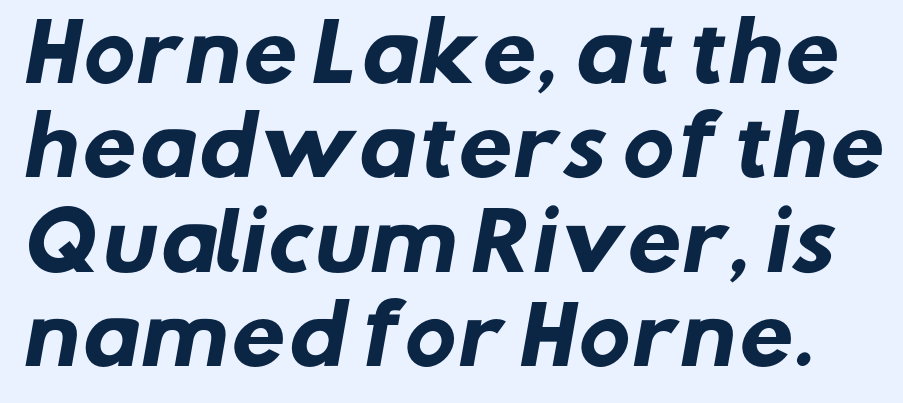
Q: Is the text bold? A: Yes.
Q: Is the typeface a serif or a sans-serif typeface? A: Sans-serif.
Q: Is the text underlined? A: No.
Q: Is the spacing between letters normal or unusually wide? A: Normal.
Q: Width (condensed, normal, or wide)? A: Normal.
Q: Stroke contrast? A: Low.
Q: x-height? A: Medium.
Q: Monospaced? A: No.
